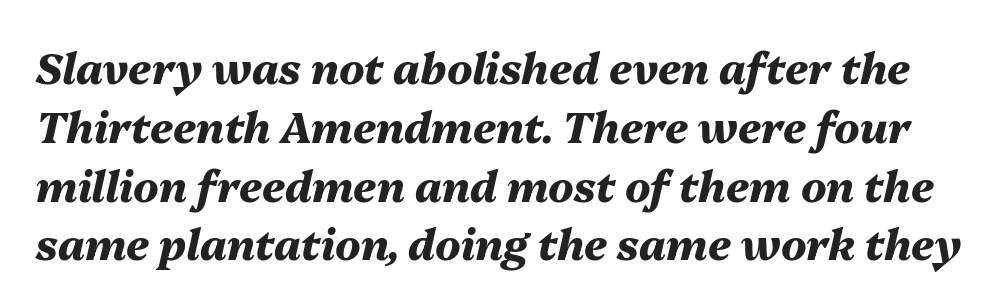
The image shows 42 px heavy type, italic (leaning right); set normal line spacing (1.4x), normal letter spacing, not underlined; medium stroke contrast and a medium x-height.
